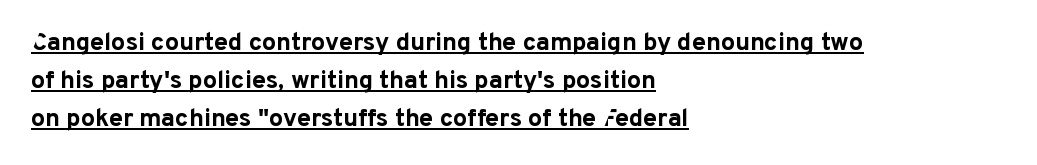
The image shows 25 px bold type, upright; set left-aligned, normal line spacing (1.53x), normal letter spacing, underlined.
